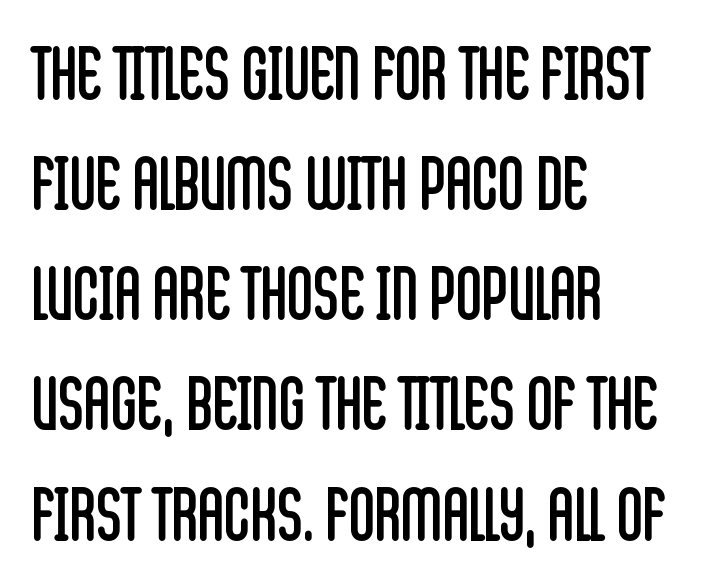
Q: Is the text bold? A: No.
Q: Is the text italic (slanted)? A: No, it is upright.
Q: Is the typeface a serif or a sans-serif typeface? A: Sans-serif.
Q: Is the text underlined? A: No.
Q: How is the paragraph aligned? A: Left-aligned.
Q: Is the spacing between letters normal or unusually wide? A: Normal.
Q: Is the spacing between lines tight, normal or loose? A: Normal.
Q: Width (condensed, normal, or wide)? A: Condensed.
Q: Stroke contrast? A: Low.
Q: x-height? A: Large.
Q: Monospaced? A: No.
